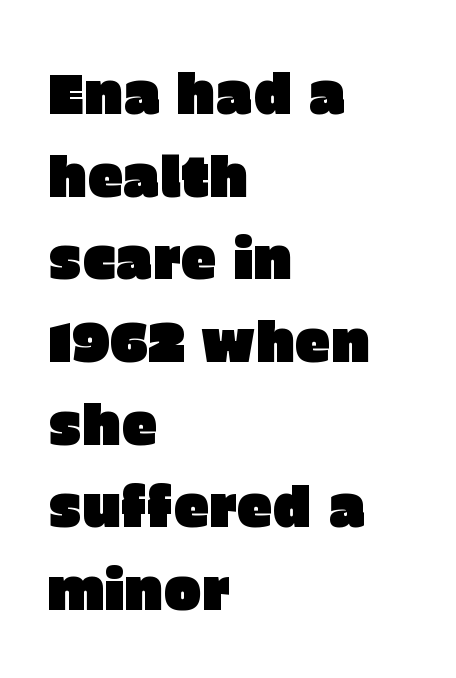
The image shows 57 px sans-serif type, upright; set left-aligned, normal line spacing (1.45x), normal letter spacing, not underlined; low stroke contrast and a large x-height.
